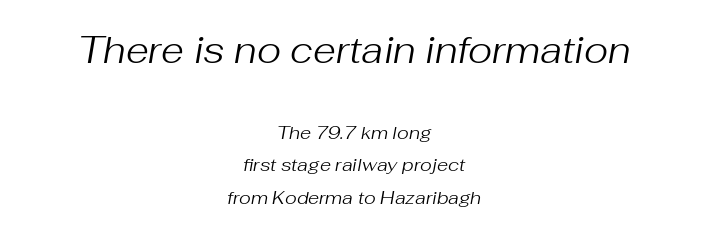
Q: Is the text bold? A: No.
Q: Is the text italic (slanted)? A: Yes, it leans right by about 10 degrees.
Q: Is the text underlined? A: No.
Q: How is the paragraph aligned? A: Centered.
Q: Is the spacing between letters normal or unusually wide? A: Normal.
Q: Which block of text is set in a larger size, the first (top) or the second (bottom)? A: The first (top) one.
Q: Width (condensed, normal, or wide)? A: Normal.
Q: Stroke contrast? A: Medium.
Q: x-height? A: Medium.
Q: Monospaced? A: No.
